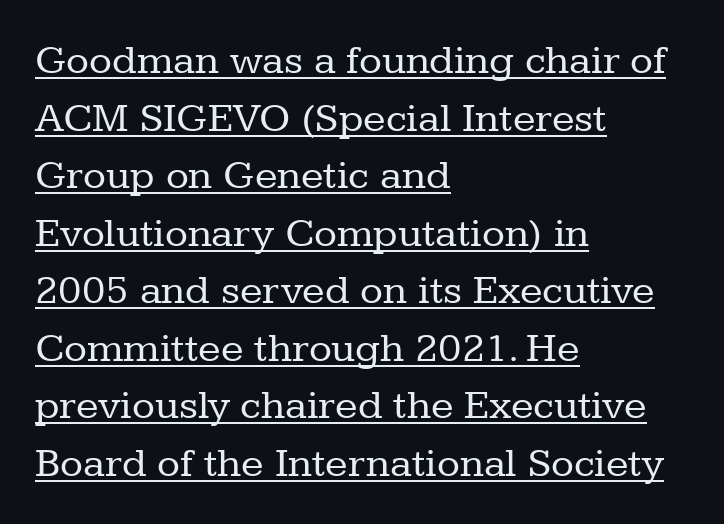
Q: Is the text bold? A: No.
Q: Is the text italic (slanted)? A: No, it is upright.
Q: Is the typeface a serif or a sans-serif typeface? A: Serif.
Q: Is the text underlined? A: Yes.
Q: How is the paragraph aligned? A: Left-aligned.
Q: Is the spacing between letters normal or unusually wide? A: Normal.
Q: Is the spacing between lines tight, normal or loose? A: Normal.
Q: Width (condensed, normal, or wide)? A: Normal.
Q: Stroke contrast? A: Low.
Q: x-height? A: Medium.
Q: Monospaced? A: No.
